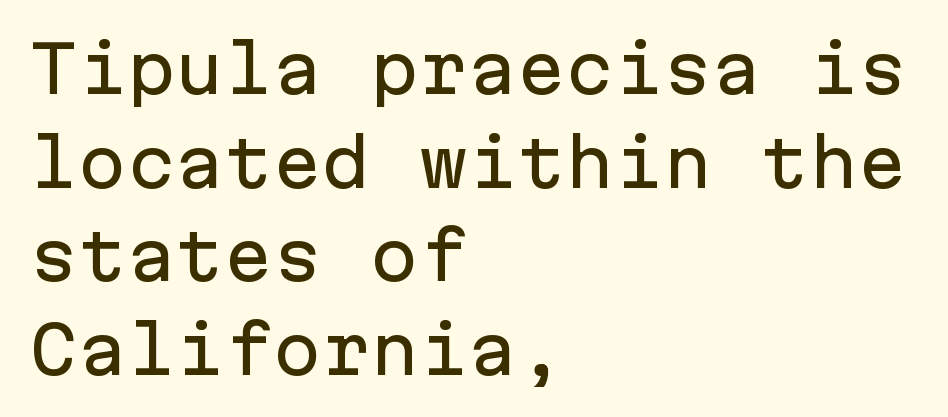
Q: Is the text italic (slanted)? A: No, it is upright.
Q: Is the typeface a serif or a sans-serif typeface? A: Sans-serif.
Q: Is the text underlined? A: No.
Q: How is the paragraph aligned? A: Left-aligned.
Q: Is the spacing between letters normal or unusually wide? A: Normal.
Q: Is the spacing between lines tight, normal or loose? A: Normal.
Q: Width (condensed, normal, or wide)? A: Normal.
Q: Stroke contrast? A: Low.
Q: x-height? A: Medium.
Q: Monospaced? A: Yes.
